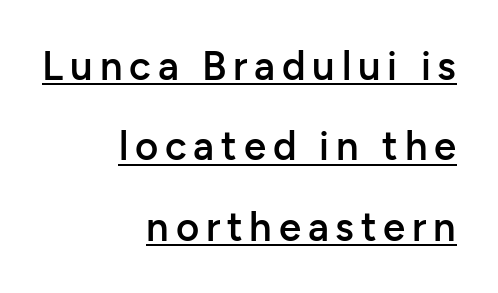
Q: Is the text bold? A: Semi-bold.
Q: Is the text italic (slanted)? A: No, it is upright.
Q: Is the typeface a serif or a sans-serif typeface? A: Sans-serif.
Q: Is the text underlined? A: Yes.
Q: How is the paragraph aligned? A: Right-aligned.
Q: Is the spacing between lines tight, normal or loose? A: Loose.
Q: Width (condensed, normal, or wide)? A: Normal.
Q: Stroke contrast? A: Low.
Q: x-height? A: Medium.
Q: Monospaced? A: No.
